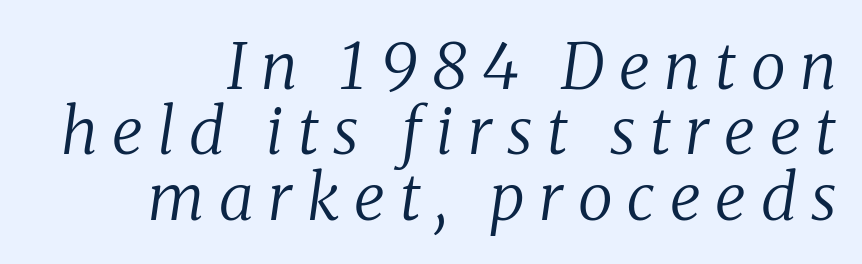
Is there much room between lines? No — they nearly touch. The letterforms stand isolated, each surrounded by extra space. Is the block centered? No — it sits flush against the right margin. Each letter keeps its own natural width here, so spacing adapts to shape.
